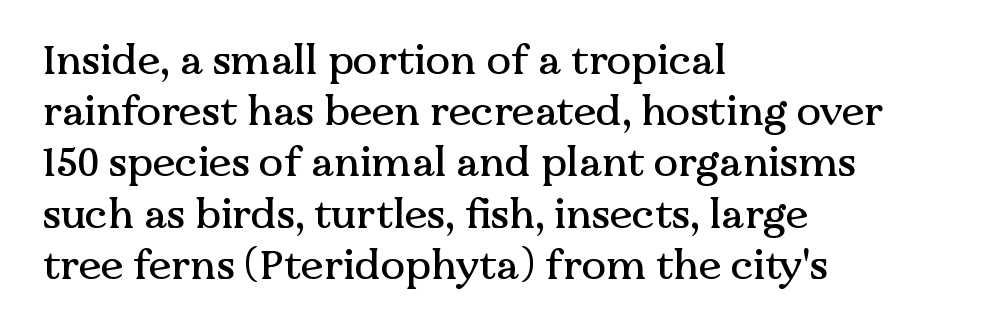
Reading down the block, your eye returns to a fixed left position each line. Interline gaps are of average width in this sample. Varying glyph widths throughout — classic text-font behaviour. Serifs: yes, visible at the terminals of the letterforms. If you drew a line through each stem, it would be perfectly vertical.
